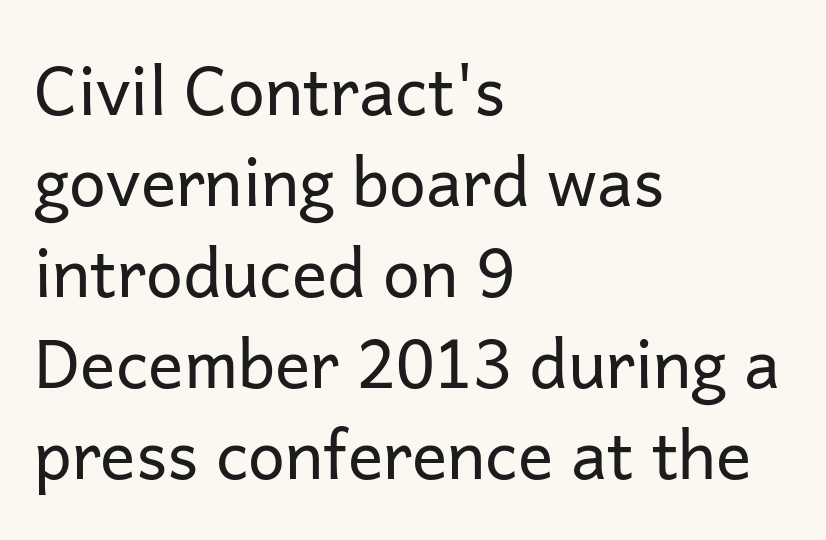
{"serif": "no", "italic": "no", "bold": "no", "weight": "regular", "width": "normal", "stroke_contrast": "low", "x_height": "medium", "monospaced": "no", "underline": "no", "align": "left", "line_spacing": "normal", "line_spacing_ratio": 1.38, "letter_spacing": "normal", "letter_spacing_em": 0.0, "glyph_px": 66}
